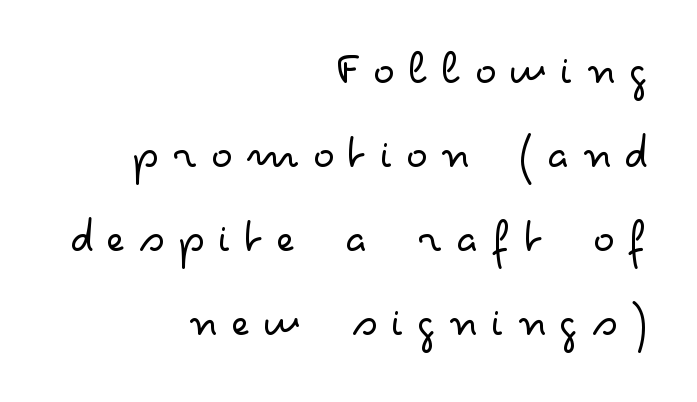
Q: Is the text bold? A: No.
Q: Is the text italic (slanted)? A: No, it is upright.
Q: Is the typeface a serif or a sans-serif typeface? A: Sans-serif.
Q: Is the text underlined? A: No.
Q: How is the paragraph aligned? A: Right-aligned.
Q: Is the spacing between letters normal or unusually wide? A: Unusually wide.
Q: Is the spacing between lines tight, normal or loose? A: Normal.
Q: Width (condensed, normal, or wide)? A: Wide.
Q: Stroke contrast? A: Low.
Q: x-height? A: Small.
Q: Monospaced? A: No.
